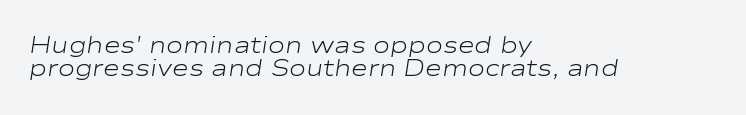
Q: Is the text bold? A: No.
Q: Is the text italic (slanted)? A: Yes, it leans right by about 9 degrees.
Q: Is the text underlined? A: No.
Q: How is the paragraph aligned? A: Left-aligned.
Q: Is the spacing between letters normal or unusually wide? A: Normal.
Q: Is the spacing between lines tight, normal or loose? A: Tight.
